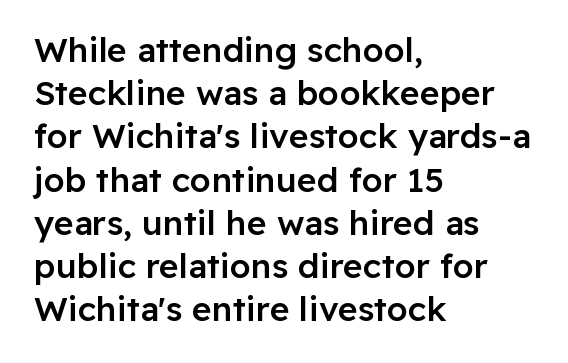
{"serif": "no", "italic": "no", "bold": "semi", "weight": "semibold", "width": "normal", "stroke_contrast": "low", "x_height": "medium", "monospaced": "no", "underline": "no", "align": "left", "line_spacing": "normal", "line_spacing_ratio": 1.27, "letter_spacing": "normal", "letter_spacing_em": 0.0, "glyph_px": 34}
